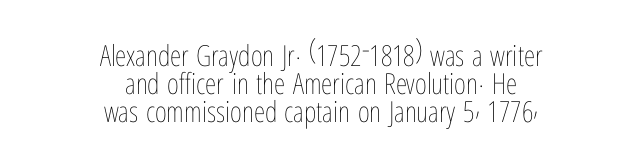
Q: Is the text bold? A: No.
Q: Is the text italic (slanted)? A: No, it is upright.
Q: Is the text underlined? A: No.
Q: How is the paragraph aligned? A: Centered.
Q: Is the spacing between letters normal or unusually wide? A: Normal.
Q: Is the spacing between lines tight, normal or loose? A: Tight.
Q: Width (condensed, normal, or wide)? A: Condensed.
Q: Stroke contrast? A: Low.
Q: x-height? A: Medium.
Q: Monospaced? A: No.
